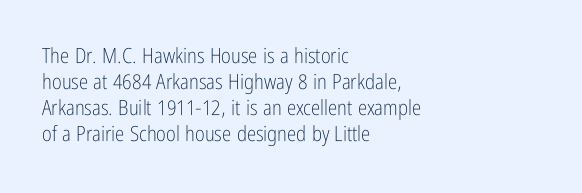
Q: Is the text bold? A: No.
Q: Is the text italic (slanted)? A: No, it is upright.
Q: Is the text underlined? A: No.
Q: How is the paragraph aligned? A: Left-aligned.
Q: Is the spacing between letters normal or unusually wide? A: Normal.
